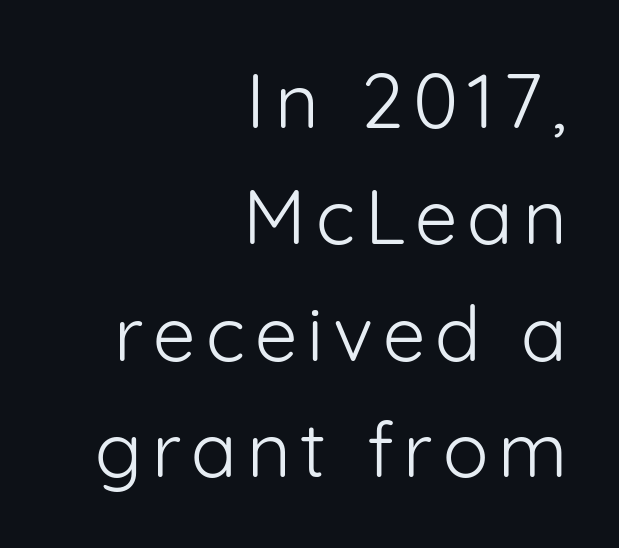
{"serif": "no", "italic": "no", "bold": "no", "weight": "light", "width": "normal", "stroke_contrast": "low", "x_height": "medium", "monospaced": "no", "underline": "no", "align": "right", "line_spacing": "normal", "line_spacing_ratio": 1.53, "glyph_px": 76}
